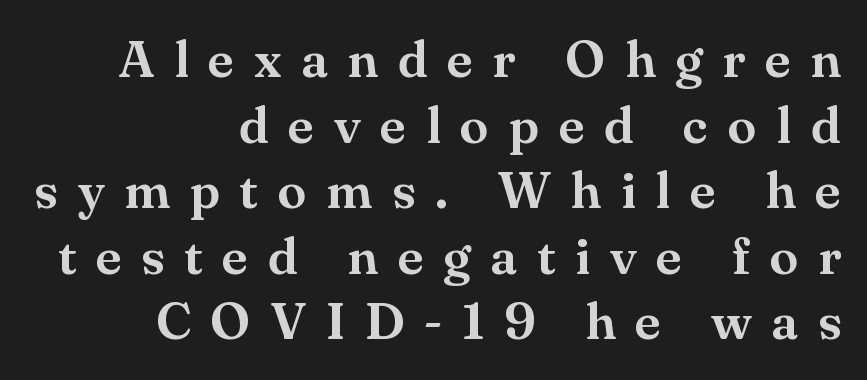
Upright lettering throughout. Typeset ragged left — the right edge is the straight one. Here the glyphs are tracked loosely, breaking word shapes into spaced letters. Here the designer chose a conventional face with non-uniform glyph widths. Successive baselines arrive at the customary interval.
